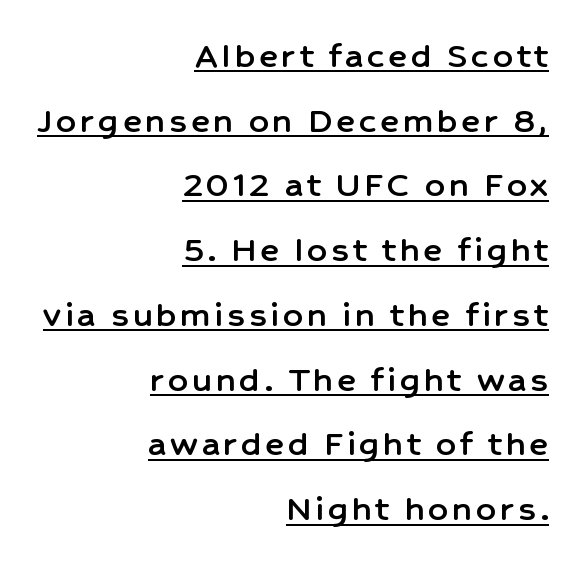
The image shows 39 px sans-serif type, upright; set right-aligned, normal line spacing (1.66x), underlined; low stroke contrast and a medium x-height.
